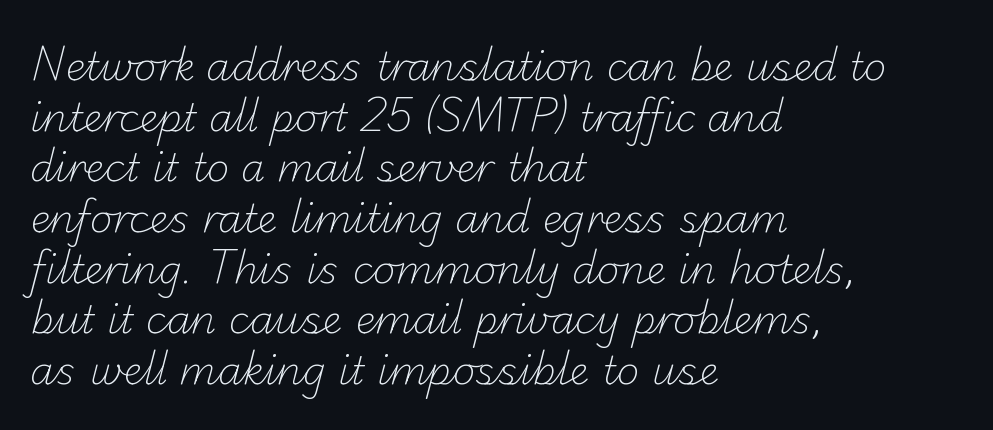
Q: Is the text bold? A: No.
Q: Is the typeface a serif or a sans-serif typeface? A: Sans-serif.
Q: Is the text underlined? A: No.
Q: How is the paragraph aligned? A: Left-aligned.
Q: Is the spacing between letters normal or unusually wide? A: Normal.
Q: Is the spacing between lines tight, normal or loose? A: Normal.
Q: Width (condensed, normal, or wide)? A: Normal.
Q: Stroke contrast? A: Low.
Q: x-height? A: Small.
Q: Monospaced? A: No.
